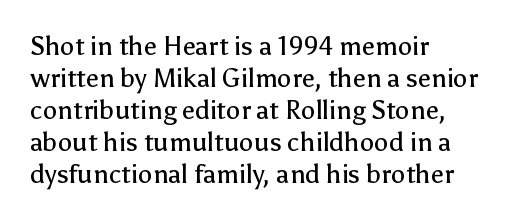
{"italic": "no", "bold": "no", "underline": "no", "align": "left", "line_spacing_ratio": 1.23, "letter_spacing": "normal", "letter_spacing_em": 0.0, "glyph_px": 26}
